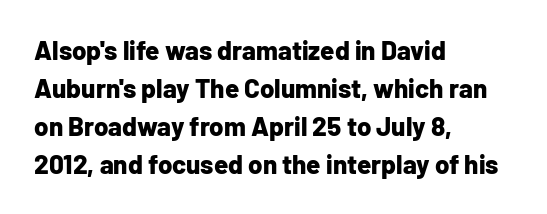
{"italic": "no", "bold": "yes", "underline": "no", "align": "left", "line_spacing": "normal", "line_spacing_ratio": 1.46, "letter_spacing": "normal", "letter_spacing_em": 0.0, "glyph_px": 26}
